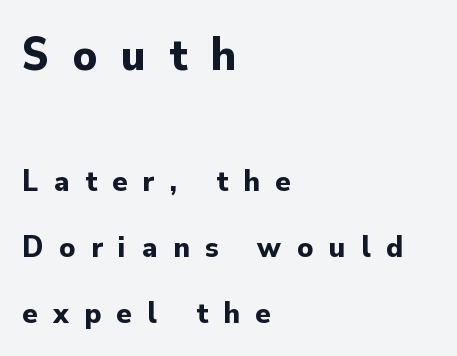
{"serif": "no", "italic": "no", "bold": "yes", "weight": "bold", "width": "normal", "stroke_contrast": "low", "x_height": "small", "monospaced": "no", "underline": "no", "align": "left", "line_spacing": "loose", "line_spacing_ratio": 2.12, "letter_spacing": "wide", "letter_spacing_em": 0.5, "larger_block": "first", "size_ratio": 1.52, "glyph_px": 47}
